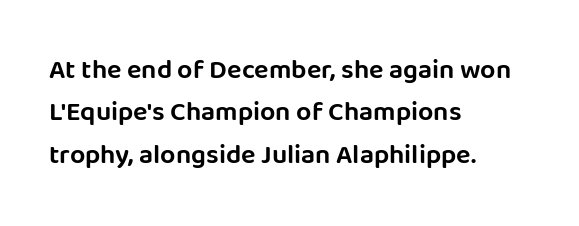
The image shows 27 px text type, upright; set left-aligned, normal line spacing (1.57x), normal letter spacing, not underlined.
